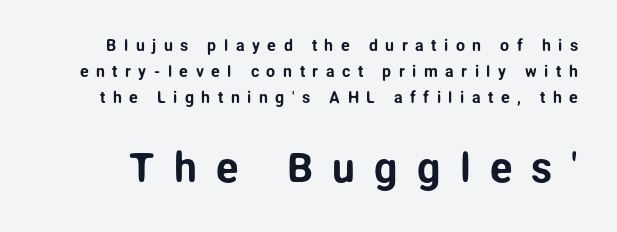
The designer gave the closing block more size than the opening block. Normally led — the rows are evenly, conventionally spaced. The typography opts for an upright posture over an oblique one. Observe the absence of serifs on each vertical stroke in this sample.
